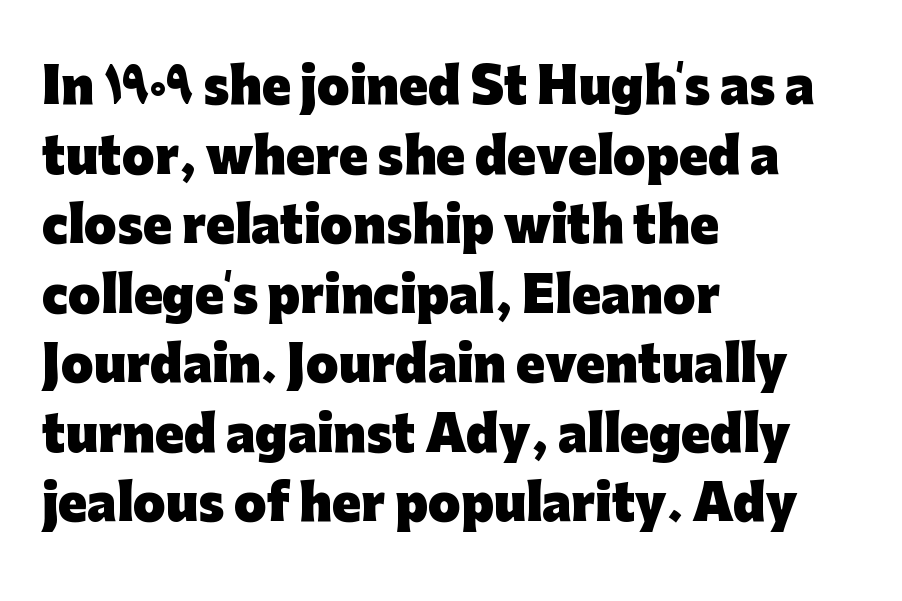
The image shows 47 px heavy sans-serif type, upright; set left-aligned, normal line spacing (1.48x), normal letter spacing, not underlined; low stroke contrast and a medium x-height.
